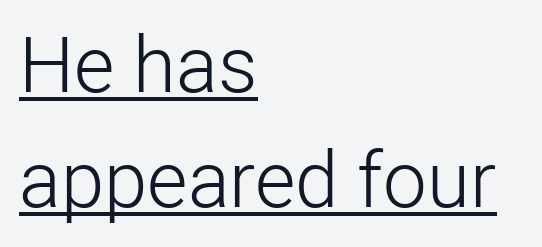
Q: Is the text bold? A: No.
Q: Is the text italic (slanted)? A: No, it is upright.
Q: Is the typeface a serif or a sans-serif typeface? A: Sans-serif.
Q: Is the text underlined? A: Yes.
Q: How is the paragraph aligned? A: Left-aligned.
Q: Is the spacing between letters normal or unusually wide? A: Normal.
Q: Is the spacing between lines tight, normal or loose? A: Normal.
Q: Width (condensed, normal, or wide)? A: Normal.
Q: Stroke contrast? A: Low.
Q: x-height? A: Medium.
Q: Monospaced? A: No.
